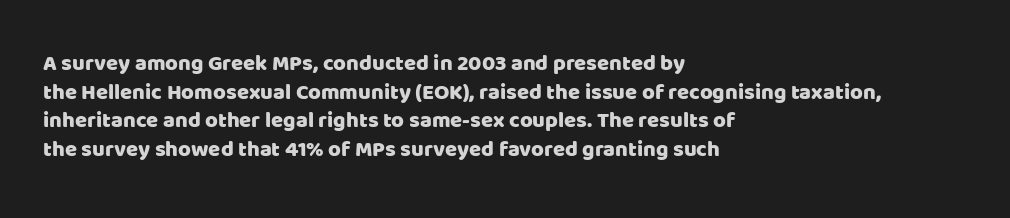
Q: Is the text italic (slanted)? A: No, it is upright.
Q: Is the text underlined? A: No.
Q: How is the paragraph aligned? A: Left-aligned.
Q: Is the spacing between letters normal or unusually wide? A: Normal.
Q: Is the spacing between lines tight, normal or loose? A: Normal.
